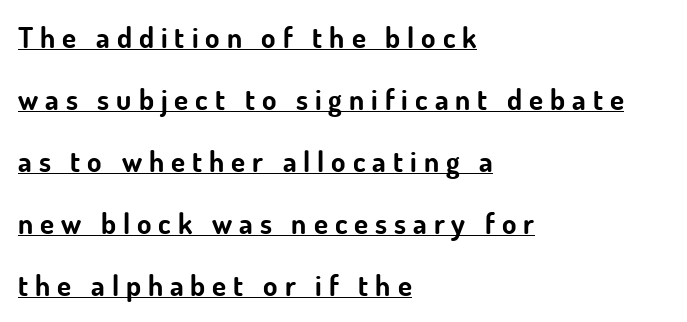
The image shows 29 px bold sans-serif type, upright; set left-aligned, loose line spacing (2.14x), unusually wide letter spacing (+0.24 em), underlined; low stroke contrast and a small x-height.
